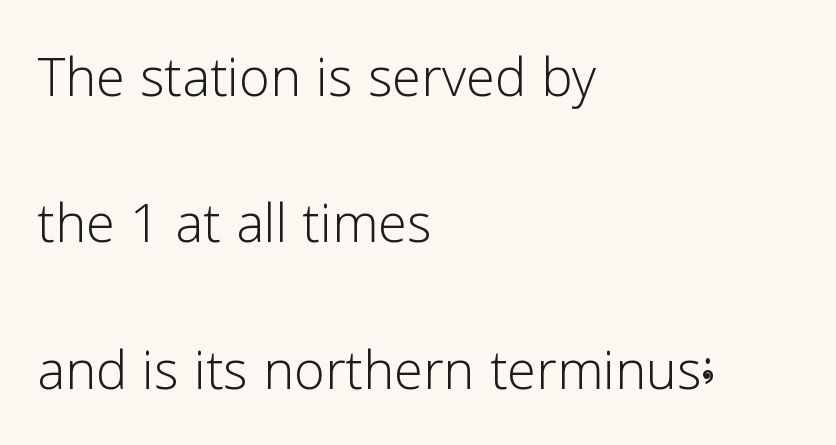
{"serif": "no", "italic": "no", "bold": "no", "weight": "light", "width": "normal", "stroke_contrast": "low", "x_height": "medium", "monospaced": "no", "underline": "no", "align": "left", "line_spacing": "loose", "line_spacing_ratio": 2.09, "letter_spacing": "normal", "letter_spacing_em": 0.0, "glyph_px": 70}
